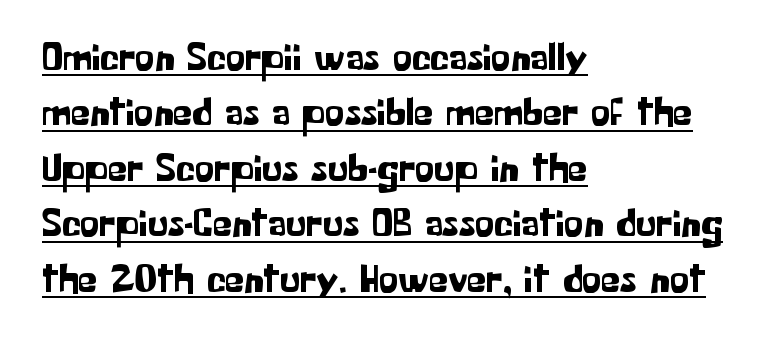
Q: Is the text italic (slanted)? A: No, it is upright.
Q: Is the typeface a serif or a sans-serif typeface? A: Sans-serif.
Q: Is the text underlined? A: Yes.
Q: How is the paragraph aligned? A: Left-aligned.
Q: Is the spacing between letters normal or unusually wide? A: Normal.
Q: Is the spacing between lines tight, normal or loose? A: Normal.
Q: Width (condensed, normal, or wide)? A: Normal.
Q: Stroke contrast? A: Low.
Q: x-height? A: Medium.
Q: Monospaced? A: No.
